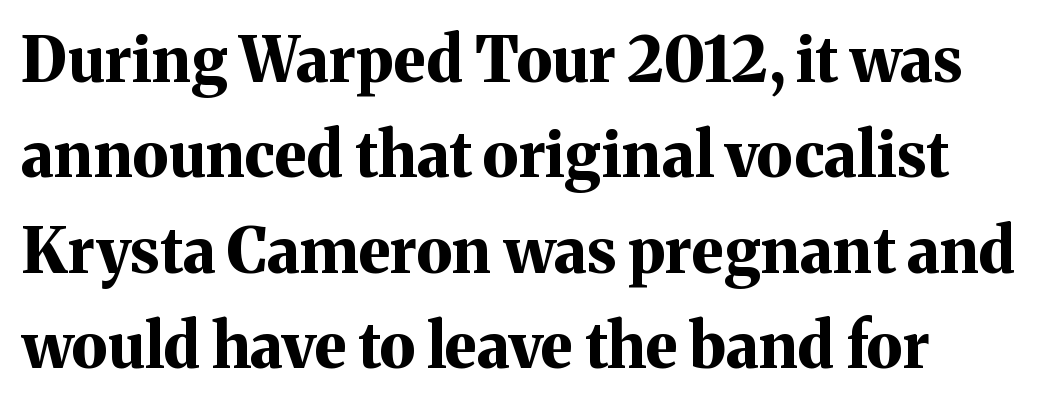
Weight check: bold — yes, fully. The passage shown has conventional tracking throughout. You could not count columns in this text — the font is proportionally spaced. Unmarked baselines from the first word to the last.
